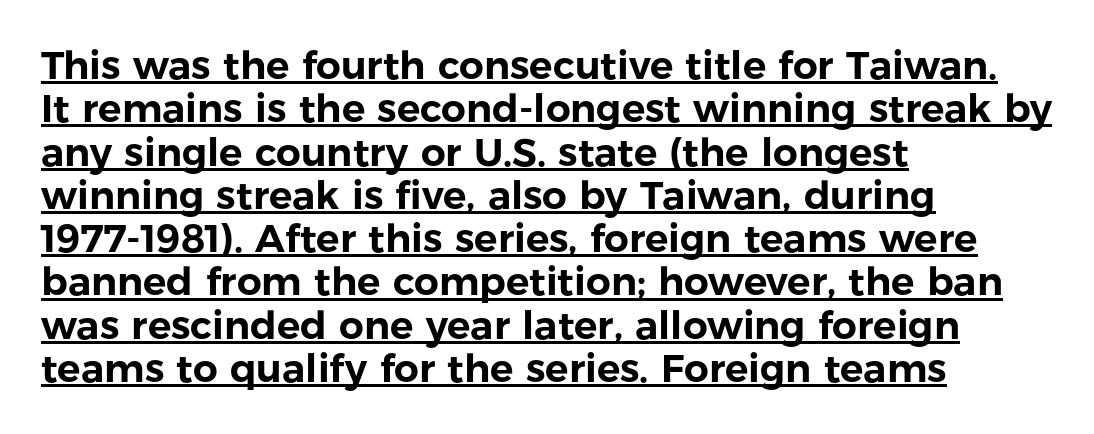
Honestly, the underline is the first thing you notice here. Every row of glyphs begins at an identical x-position on the left. Rendered with straight, roman letterforms. These lines are rendered in a variable-pitch font. This sample uses plain, unmodified letter spacing. Closely set lines give the paragraph a compact silhouette.
